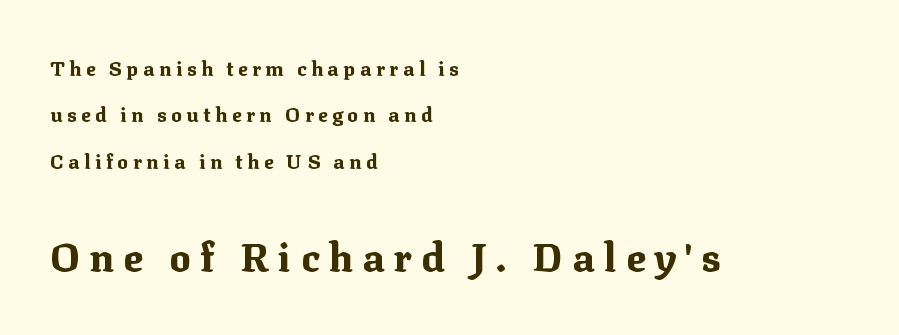
Q: Is the text bold? A: Yes.
Q: Is the text italic (slanted)? A: No, it is upright.
Q: Is the typeface a serif or a sans-serif typeface? A: Serif.
Q: Is the text underlined? A: No.
Q: How is the paragraph aligned? A: Left-aligned.
Q: Is the spacing between letters normal or unusually wide? A: Unusually wide.
Q: Is the spacing between lines tight, normal or loose? A: Loose.
Q: Which block of text is set in a larger size, the first (top) or the second (bottom)? A: The second (bottom) one.
Q: Width (condensed, normal, or wide)? A: Normal.
Q: Stroke contrast? A: Medium.
Q: x-height? A: Medium.
Q: Monospaced? A: No.
